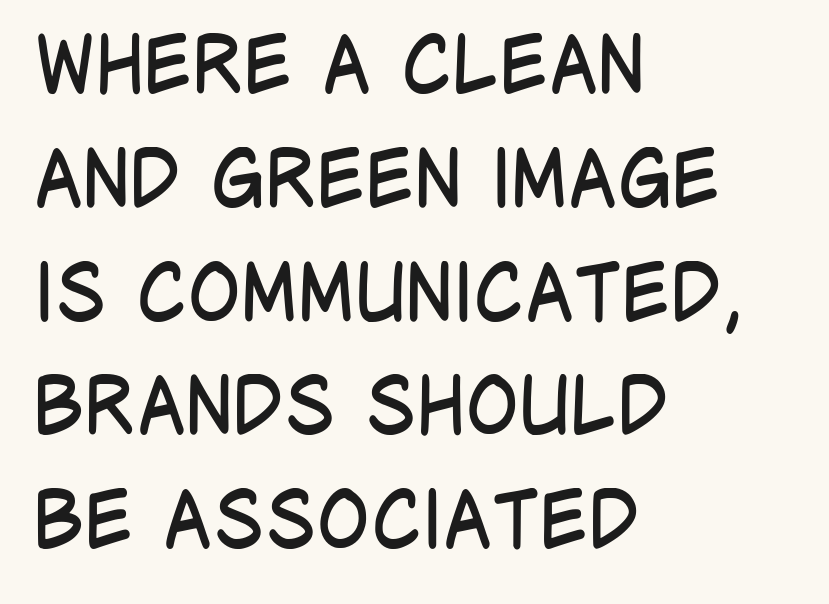
{"serif": "no", "italic": "no", "bold": "no", "weight": "regular", "width": "condensed", "stroke_contrast": "low", "x_height": "large", "monospaced": "no", "underline": "no", "align": "left", "line_spacing": "normal", "line_spacing_ratio": 1.44, "letter_spacing": "normal", "letter_spacing_em": 0.0, "glyph_px": 79}
